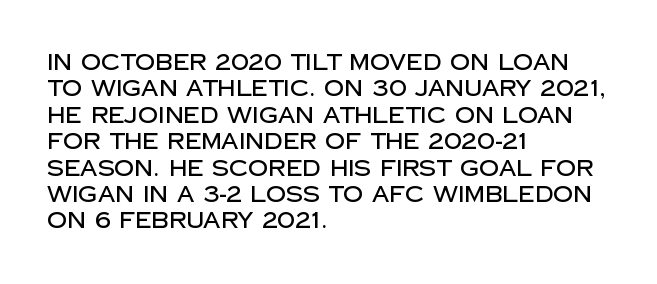
{"italic": "no", "underline": "no", "align": "left", "line_spacing_ratio": 1.2, "letter_spacing": "normal", "letter_spacing_em": 0.0, "glyph_px": 22}
